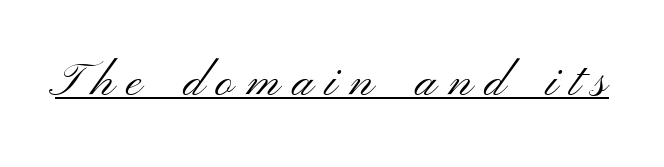
The image shows 48 px light, wide sans-serif type; set unusually wide letter spacing (+0.26 em), underlined; medium stroke contrast and a small x-height.
